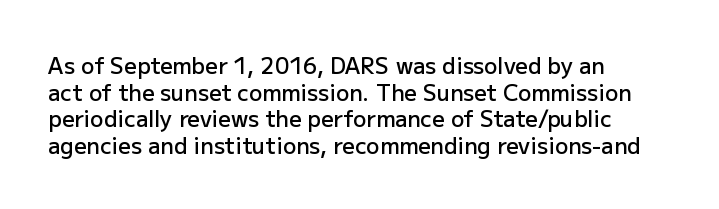
No word sits above an underline. The setting favours the left margin, as ordinary paragraphs usually do. This is the in-between weight designers call semibold or demi. This is the regular roman posture of the typeface. Observe the ordinary spacing: letters are neighbours, not strangers.
